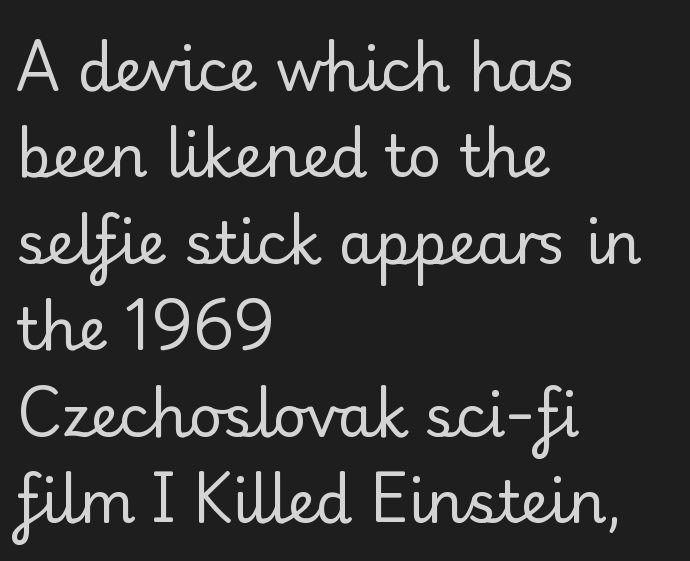
Q: Is the text bold? A: No.
Q: Is the text italic (slanted)? A: No, it is upright.
Q: Is the typeface a serif or a sans-serif typeface? A: Serif.
Q: Is the text underlined? A: No.
Q: How is the paragraph aligned? A: Left-aligned.
Q: Is the spacing between letters normal or unusually wide? A: Normal.
Q: Is the spacing between lines tight, normal or loose? A: Normal.
Q: Width (condensed, normal, or wide)? A: Normal.
Q: Stroke contrast? A: Low.
Q: x-height? A: Small.
Q: Monospaced? A: No.
